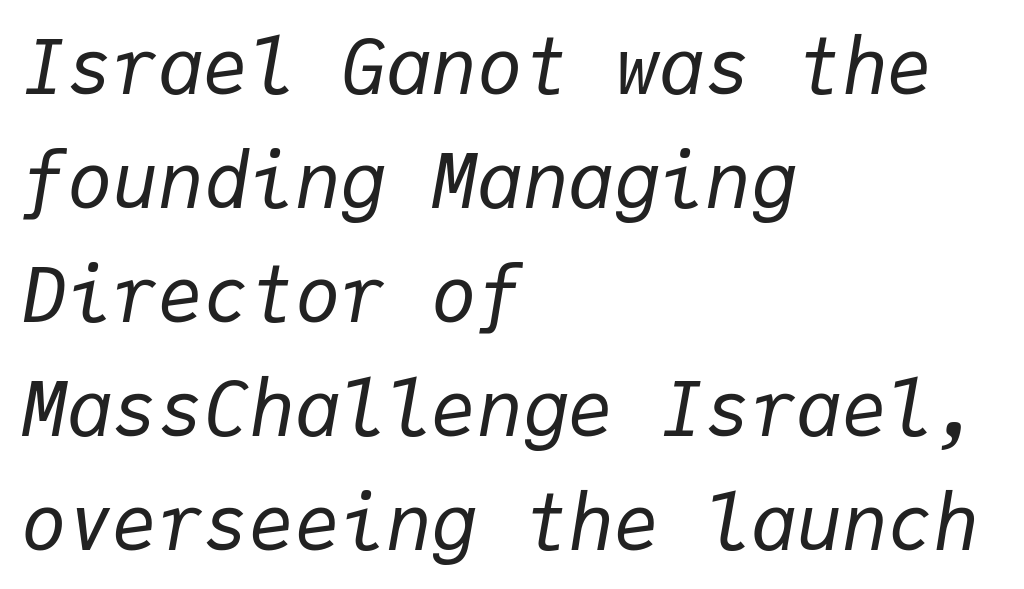
Q: Is the text bold? A: No.
Q: Is the text italic (slanted)? A: Yes, it leans right by about 9 degrees.
Q: Is the text underlined? A: No.
Q: How is the paragraph aligned? A: Left-aligned.
Q: Is the spacing between letters normal or unusually wide? A: Normal.
Q: Is the spacing between lines tight, normal or loose? A: Normal.
Q: Width (condensed, normal, or wide)? A: Normal.
Q: Stroke contrast? A: Low.
Q: x-height? A: Medium.
Q: Monospaced? A: Yes.
